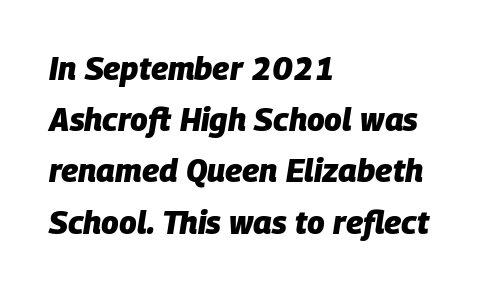
{"italic": "yes", "lean": "right", "slant_degrees": 9, "bold": "yes", "weight": "heavy", "width": "normal", "stroke_contrast": "low", "x_height": "large", "monospaced": "no", "underline": "no", "align": "left", "line_spacing": "normal", "line_spacing_ratio": 1.6, "letter_spacing": "normal", "letter_spacing_em": 0.0, "glyph_px": 32}
